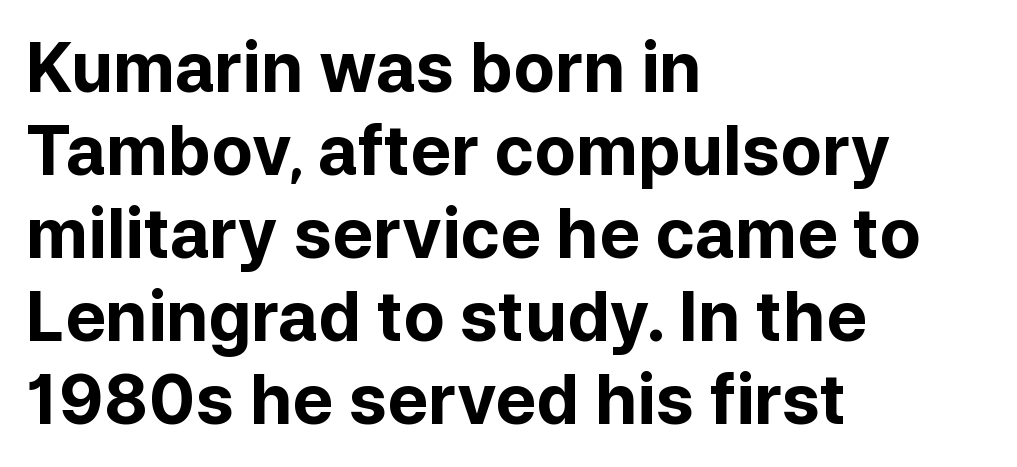
{"serif": "no", "italic": "no", "bold": "yes", "weight": "bold", "width": "normal", "stroke_contrast": "low", "x_height": "medium", "monospaced": "no", "underline": "no", "align": "left", "line_spacing_ratio": 1.22, "letter_spacing": "normal", "letter_spacing_em": 0.0, "glyph_px": 68}
